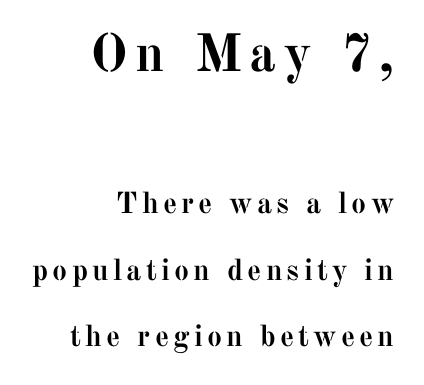
The image shows 53 px semibold serif type, upright; set right-aligned, loose line spacing (2.22x), not underlined; the first (top) block is 1.77x larger; medium stroke contrast and a medium x-height.
